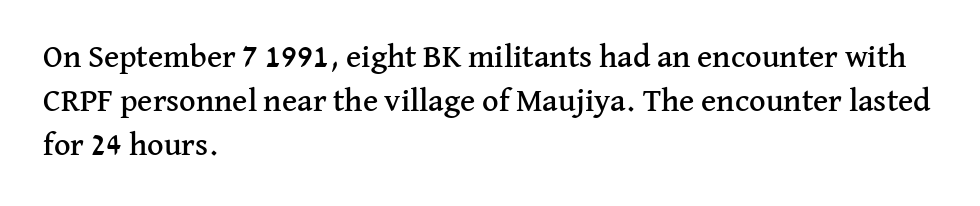
Q: Is the text italic (slanted)? A: No, it is upright.
Q: Is the typeface a serif or a sans-serif typeface? A: Serif.
Q: Is the text underlined? A: No.
Q: How is the paragraph aligned? A: Left-aligned.
Q: Is the spacing between letters normal or unusually wide? A: Normal.
Q: Is the spacing between lines tight, normal or loose? A: Normal.
Q: Width (condensed, normal, or wide)? A: Normal.
Q: Stroke contrast? A: Medium.
Q: x-height? A: Medium.
Q: Monospaced? A: No.
